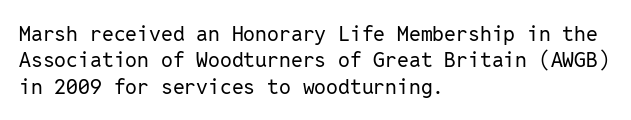
The image shows 21 px text type, upright; set left-aligned, normal line spacing (1.26x), normal letter spacing, not underlined.
